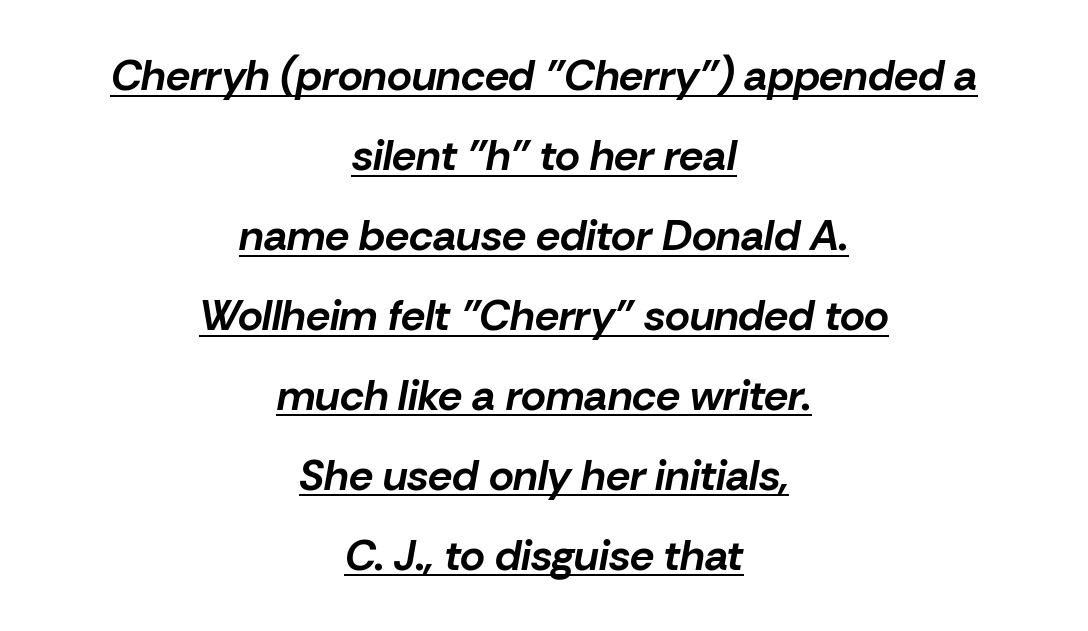
Line starts and ends both wander, symmetrically. The axis of the letterforms is tilted away from vertical. These characters rest on top of a visible drawn line. Think of a printed novel: that variable character pitch is what you see here.
